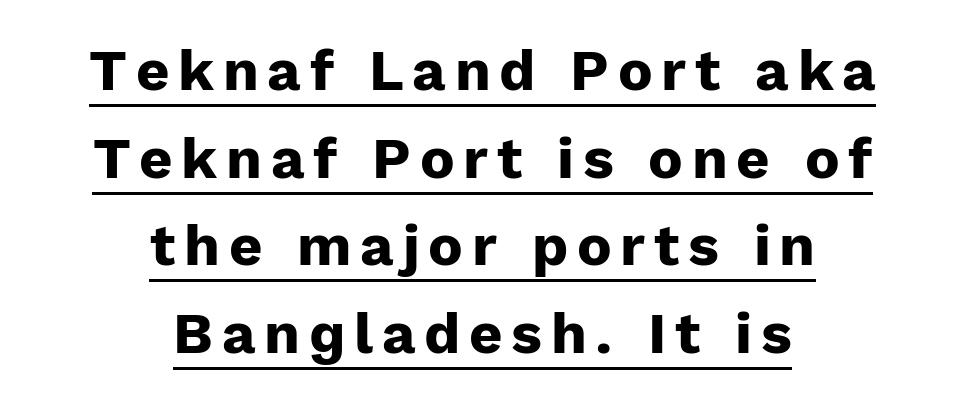
The image shows 58 px heavy sans-serif type, upright; set centered, normal line spacing (1.51x), underlined; low stroke contrast and a medium x-height.
